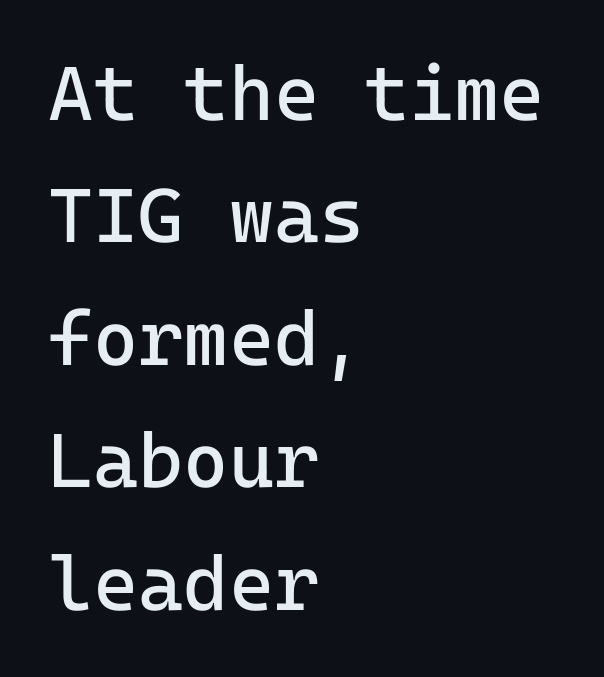
The line texture is even and compact thanks to regular tracking. The line-height multiplier appears to be the usual default. Does the type have serifs? No, each stem ends abruptly. Characters remain perfectly vertical along every line. The ragged edge is on the right, which tells us the setting is flush left. The specimen omits any rule beneath the text block's lines.
